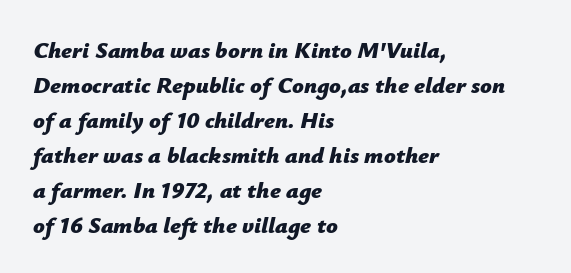
{"italic": "yes", "lean": "right", "slant_degrees": 12, "bold": "yes", "underline": "no", "align": "left", "line_spacing": "normal", "line_spacing_ratio": 1.52, "letter_spacing": "normal", "letter_spacing_em": 0.0, "glyph_px": 23}
